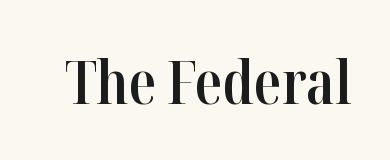
The image shows 61 px semibold, condensed serif type, upright; set normal letter spacing, not underlined; high stroke contrast and a medium x-height.
